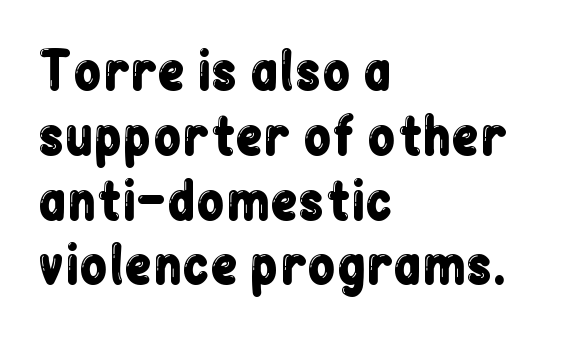
The line texture is even and compact thanks to regular tracking. Upright lettering throughout. Plain, unruled lines of type. Type style note: lacks serifs. A typesetter would call this proportional, since set widths differ per character.
